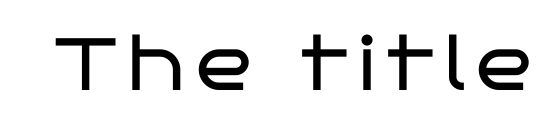
A clean baseline with only descenders dipping below it. The face used here is proportionally spaced, like ordinary book or web type. You can tell from the bare stems that sans-serif type was used. The passage shown is not bold in any degree.
